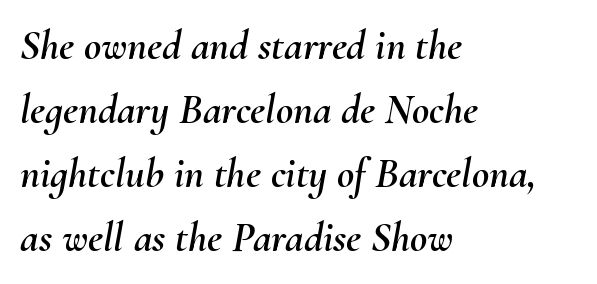
Q: Is the text italic (slanted)? A: Yes, it leans right by about 10 degrees.
Q: Is the text underlined? A: No.
Q: How is the paragraph aligned? A: Left-aligned.
Q: Is the spacing between letters normal or unusually wide? A: Normal.
Q: Is the spacing between lines tight, normal or loose? A: Normal.
Q: Width (condensed, normal, or wide)? A: Normal.
Q: Stroke contrast? A: Medium.
Q: x-height? A: Small.
Q: Monospaced? A: No.
